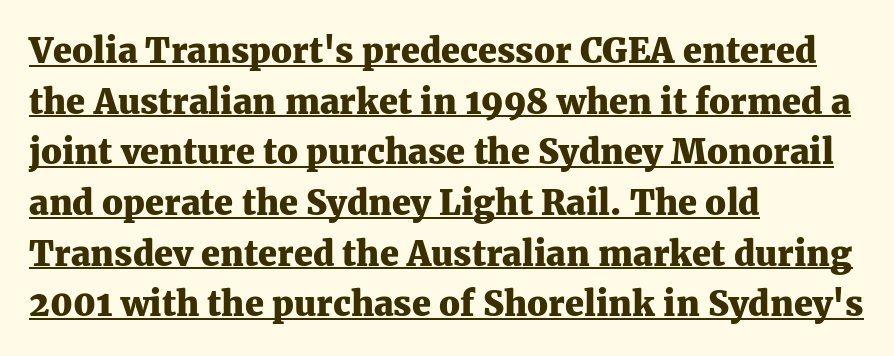
The image shows 34 px heavy serif type, upright; set left-aligned, normal line spacing (1.49x), normal letter spacing, underlined; medium stroke contrast and a medium x-height.
